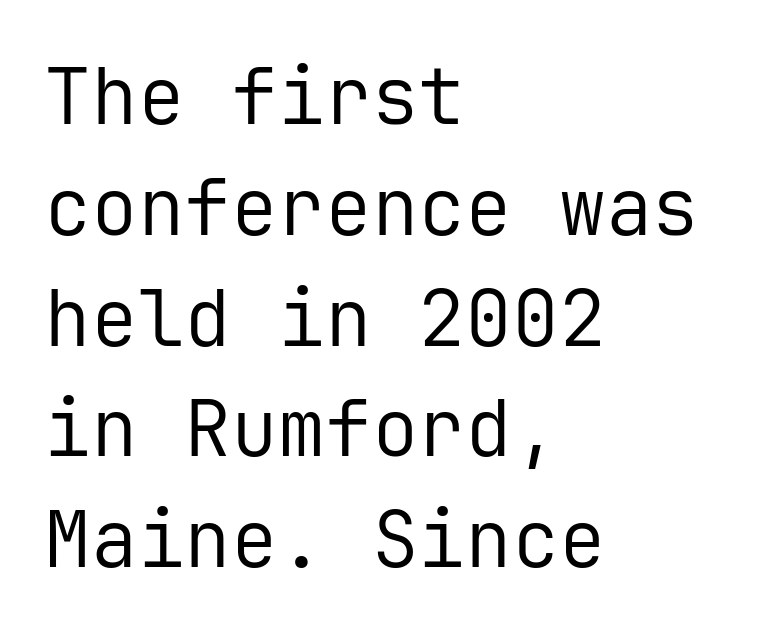
The lettering holds an erect, upright posture throughout. Is the block centered? No — it sits flush against the left margin. Spacing between characters is what you'd get straight out of the box. Here the designer chose a console-style face with uniform glyph widths.
